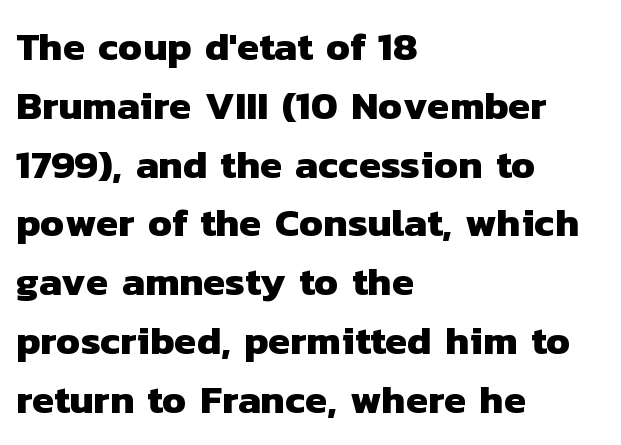
The image shows 40 px heavy sans-serif type; set left-aligned, normal line spacing (1.47x), normal letter spacing, not underlined; low stroke contrast and a medium x-height.
